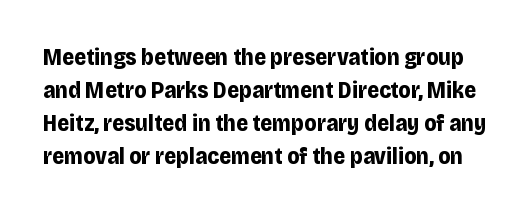
The image shows 23 px bold type, upright; set normal line spacing (1.43x), normal letter spacing, not underlined.
